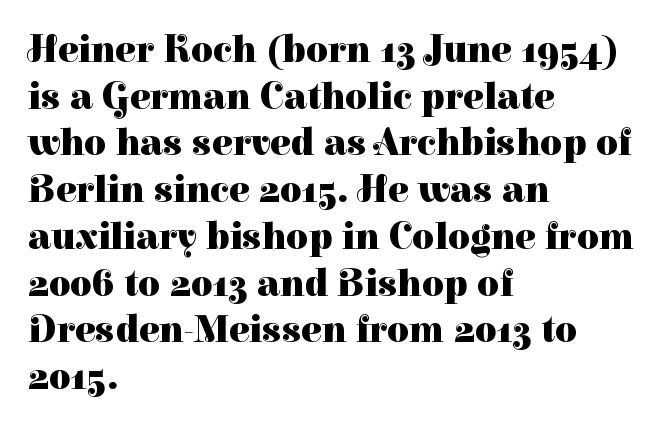
{"serif": "yes", "italic": "no", "bold": "yes", "weight": "heavy", "width": "normal", "stroke_contrast": "high", "x_height": "medium", "monospaced": "no", "underline": "no", "align": "left", "line_spacing_ratio": 1.23, "letter_spacing": "normal", "letter_spacing_em": 0.0, "glyph_px": 38}
